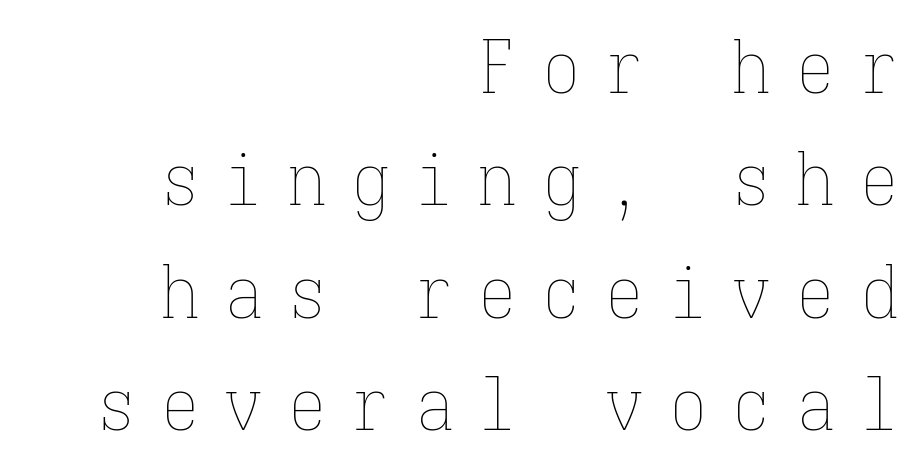
Q: Is the text bold? A: No.
Q: Is the text italic (slanted)? A: No, it is upright.
Q: Is the text underlined? A: No.
Q: How is the paragraph aligned? A: Right-aligned.
Q: Is the spacing between letters normal or unusually wide? A: Unusually wide.
Q: Is the spacing between lines tight, normal or loose? A: Normal.
Q: Width (condensed, normal, or wide)? A: Condensed.
Q: Stroke contrast? A: Low.
Q: x-height? A: Medium.
Q: Monospaced? A: Yes.
